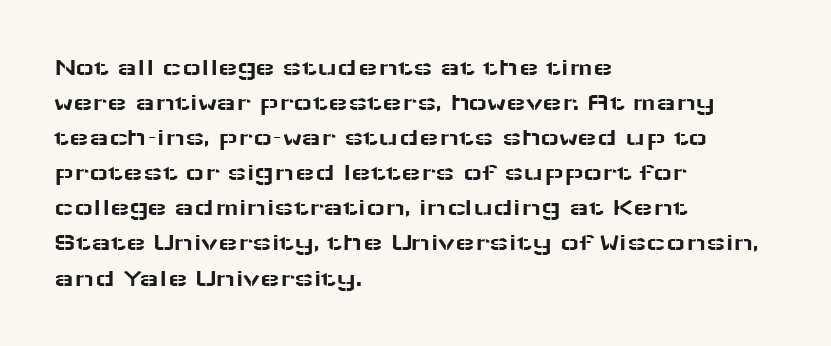
Q: Is the text italic (slanted)? A: No, it is upright.
Q: Is the text underlined? A: No.
Q: How is the paragraph aligned? A: Left-aligned.
Q: Is the spacing between letters normal or unusually wide? A: Normal.
Q: Is the spacing between lines tight, normal or loose? A: Normal.
